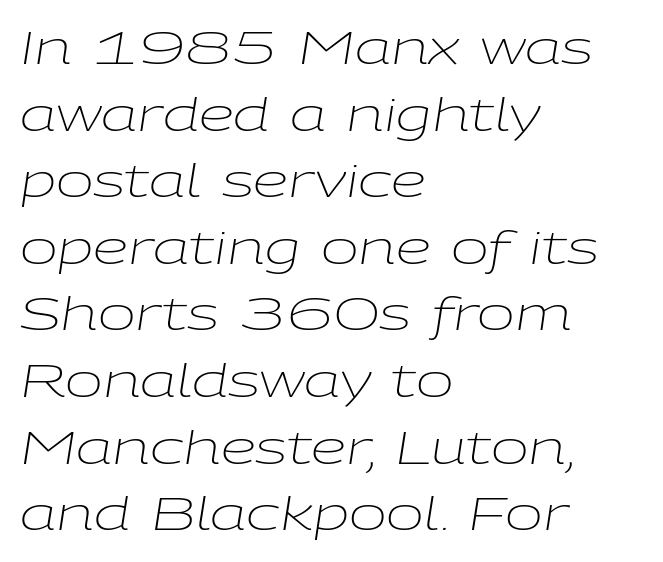
The rendering uses natural spacing where letterforms have individual widths. There's an unmistakable incline to the writing here. Standard letterfit; no display-style spreading of the glyphs. Plain, unruled lines of type. Stroke thickness stays within the range of a standard reading face or lighter.
